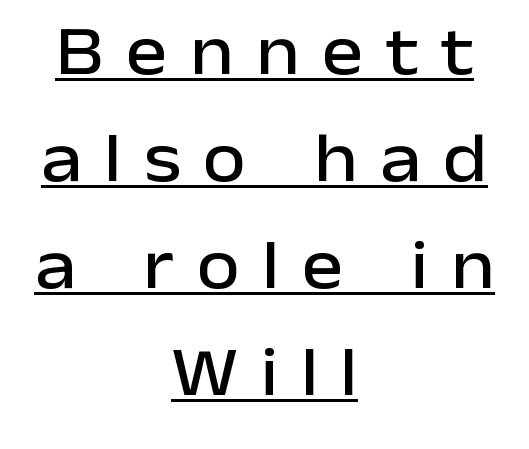
The image shows 70 px sans-serif type, upright; set centered, normal line spacing (1.53x), unusually wide letter spacing (+0.32 em), underlined; low stroke contrast and a medium x-height.
